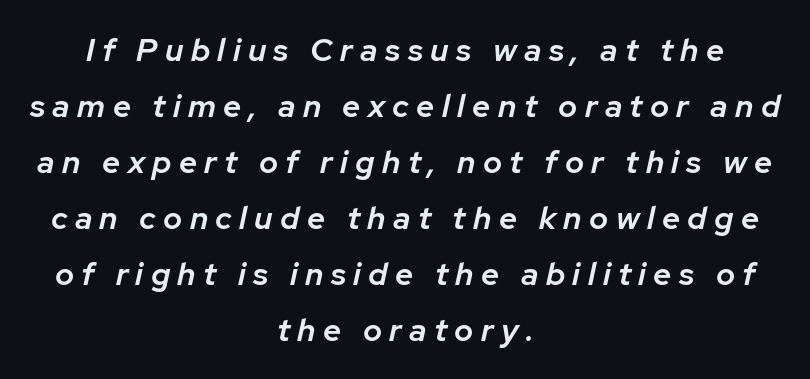
{"italic": "yes", "lean": "right", "slant_degrees": 12, "bold": "semi", "weight": "semibold", "width": "normal", "stroke_contrast": "low", "x_height": "medium", "monospaced": "no", "underline": "no", "align": "center", "line_spacing_ratio": 1.75, "letter_spacing": "wide", "letter_spacing_em": 0.23, "glyph_px": 32}
